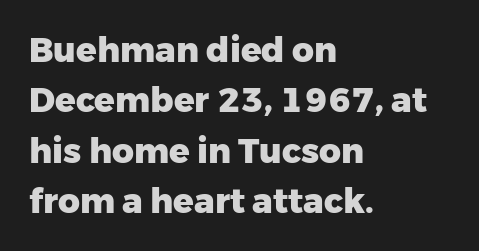
{"serif": "no", "italic": "no", "bold": "yes", "weight": "heavy", "width": "normal", "stroke_contrast": "low", "x_height": "medium", "monospaced": "no", "underline": "no", "align": "left", "line_spacing": "normal", "line_spacing_ratio": 1.48, "letter_spacing": "normal", "letter_spacing_em": 0.0, "glyph_px": 34}
